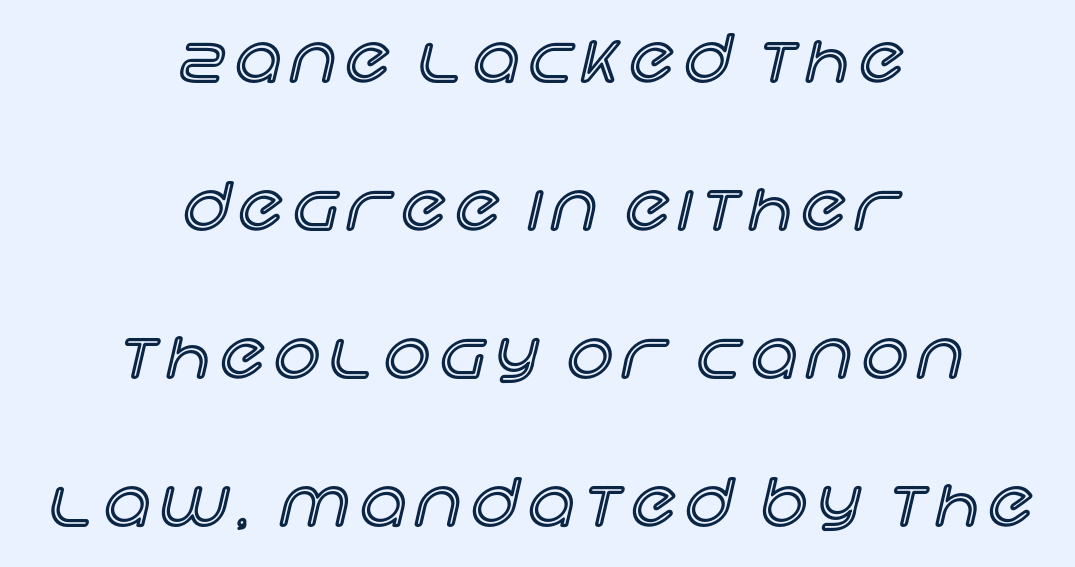
How would I describe the line gaps? Wide and relaxed. Looks like regular typesetting: each glyph gets only the width it needs. The string is rendered with underlining switched off. Both edges are ragged and mirror each other, which tells us the setting is centered.
